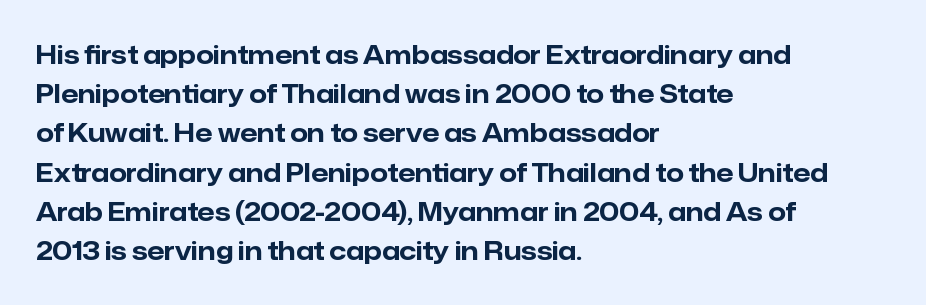
Q: Is the text bold? A: Yes.
Q: Is the text italic (slanted)? A: No, it is upright.
Q: Is the text underlined? A: No.
Q: How is the paragraph aligned? A: Left-aligned.
Q: Is the spacing between letters normal or unusually wide? A: Normal.
Q: Is the spacing between lines tight, normal or loose? A: Normal.
